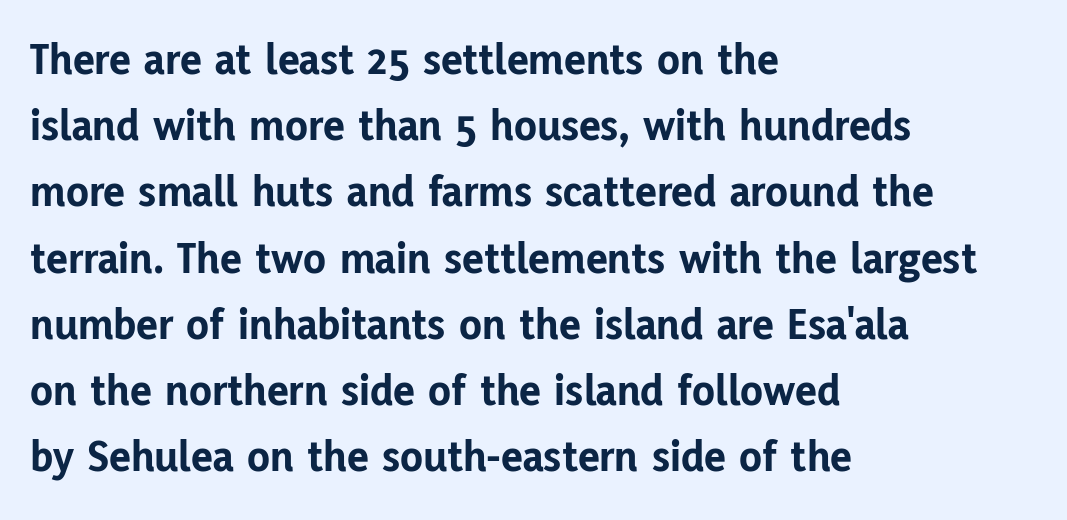
The image shows 46 px bold sans-serif type, upright; set left-aligned, normal line spacing (1.44x), normal letter spacing, not underlined; low stroke contrast and a medium x-height.
